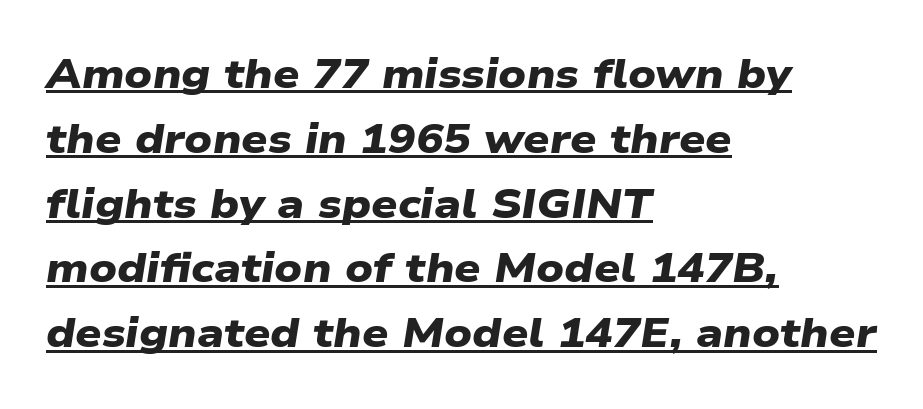
Nobody touched the tracking dial on this one. The font family rendered here belongs to the sans-serif group. Heavy-handed strokes throughout: this text is bold. Proportional: the letters do not fall into vertical columns. Evenly set lines give the paragraph a standard silhouette.
